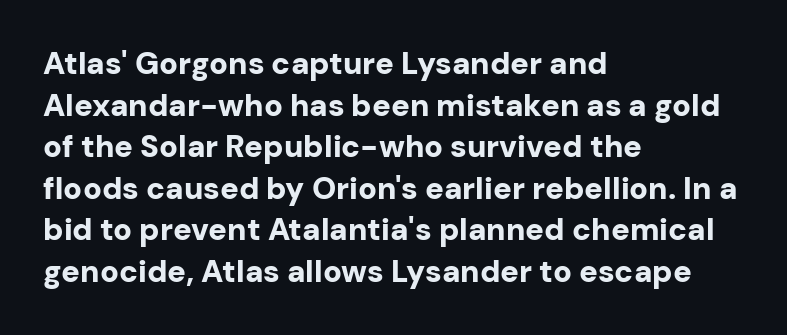
{"serif": "no", "italic": "no", "bold": "yes", "weight": "bold", "width": "normal", "stroke_contrast": "low", "x_height": "medium", "monospaced": "no", "underline": "no", "align": "left", "line_spacing": "normal", "line_spacing_ratio": 1.34, "letter_spacing": "normal", "letter_spacing_em": 0.0, "glyph_px": 31}
